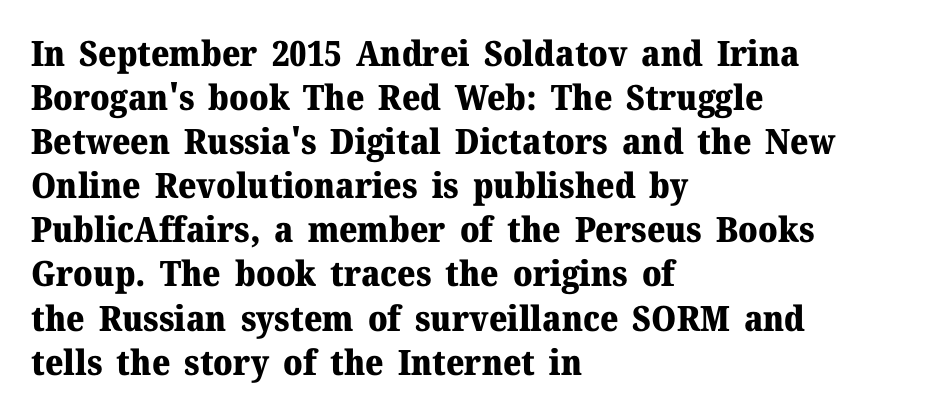
{"serif": "yes", "italic": "no", "bold": "yes", "weight": "heavy", "width": "normal", "stroke_contrast": "medium", "x_height": "medium", "monospaced": "no", "underline": "no", "align": "left", "line_spacing": "normal", "line_spacing_ratio": 1.26, "letter_spacing": "normal", "letter_spacing_em": 0.0, "glyph_px": 35}
